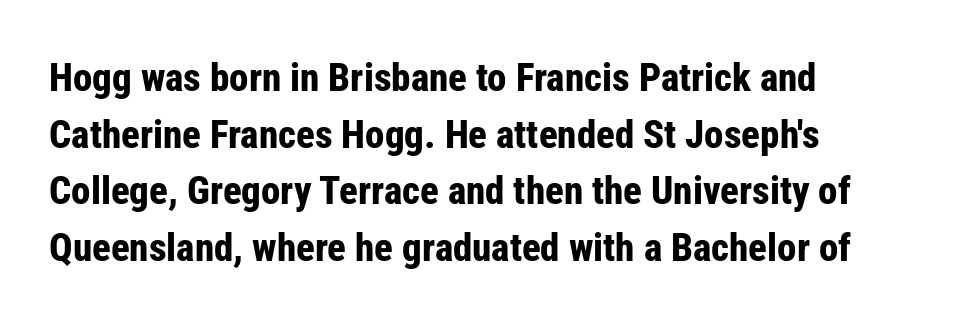
Q: Is the text bold? A: Yes.
Q: Is the text italic (slanted)? A: No, it is upright.
Q: Is the typeface a serif or a sans-serif typeface? A: Sans-serif.
Q: Is the text underlined? A: No.
Q: How is the paragraph aligned? A: Left-aligned.
Q: Is the spacing between letters normal or unusually wide? A: Normal.
Q: Is the spacing between lines tight, normal or loose? A: Normal.
Q: Width (condensed, normal, or wide)? A: Condensed.
Q: Stroke contrast? A: Low.
Q: x-height? A: Medium.
Q: Monospaced? A: No.
